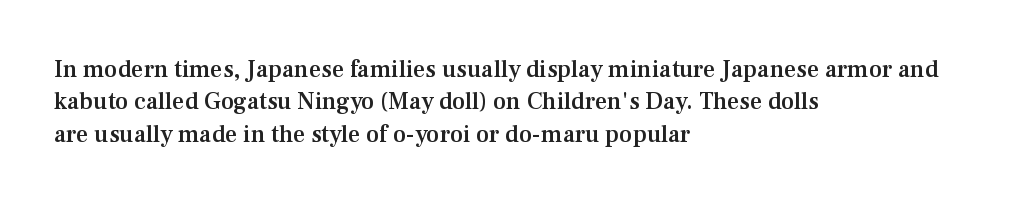
Does the leading feel generous? No, just average. Words float on clear page, feet unadorned. These lines carry some extra weight — a demibold, not a full bold. A classic flush-left, rag-right setting is used for this passage. The letters sit at their default tracking, neither squeezed nor spread.
